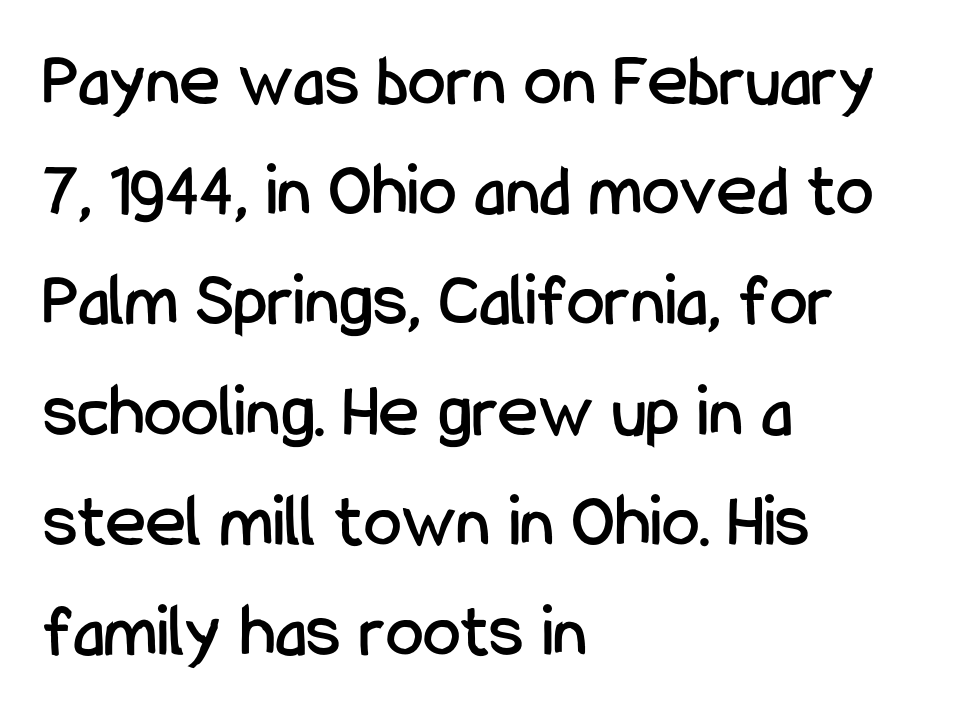
The image shows 76 px condensed sans-serif type, upright; set left-aligned, normal line spacing (1.45x), normal letter spacing, not underlined; low stroke contrast and a medium x-height.
